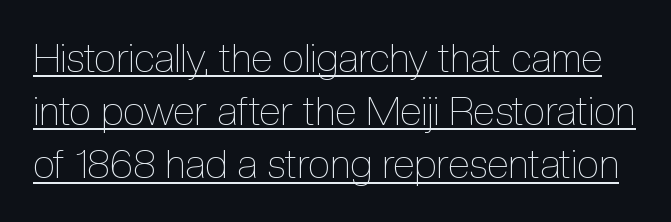
Posture: straight, roman, zero tilt. The letters advance in unequal steps, a hallmark of proportional type. The face looks like a standard text weight, possibly lighter. Short note: letters normally spaced. This rendering features underlined lettering. Normally led — the rows are evenly, conventionally spaced.
